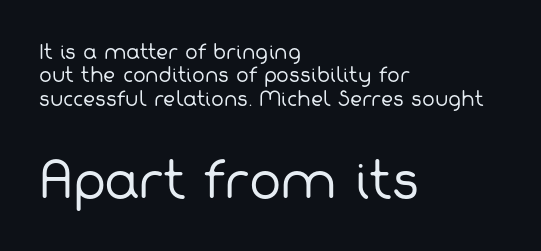
The following chunk of copy outweighs the initial chunk in type size. Stems and bowls with no extra thickness — not bold. Notice how the passage keeps a crisp vertical edge on the left only. You could call the tracking neutral — neither tight nor loose. Looks like regular typesetting: each glyph gets only the width it needs.
